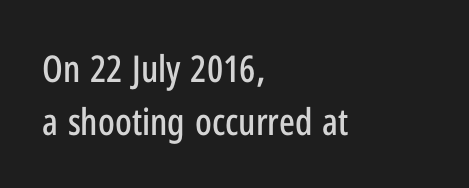
Q: Is the text italic (slanted)? A: No, it is upright.
Q: Is the typeface a serif or a sans-serif typeface? A: Sans-serif.
Q: Is the text underlined? A: No.
Q: How is the paragraph aligned? A: Left-aligned.
Q: Is the spacing between letters normal or unusually wide? A: Normal.
Q: Is the spacing between lines tight, normal or loose? A: Normal.
Q: Width (condensed, normal, or wide)? A: Condensed.
Q: Stroke contrast? A: Low.
Q: x-height? A: Medium.
Q: Monospaced? A: No.
